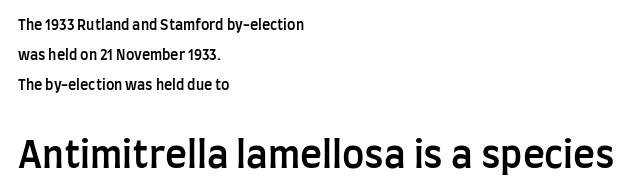
The image shows 37 px semibold, condensed sans-serif type, upright; set left-aligned, loose line spacing (2.16x), normal letter spacing, not underlined; the second (bottom) block is 2.64x larger; low stroke contrast and a large x-height.
